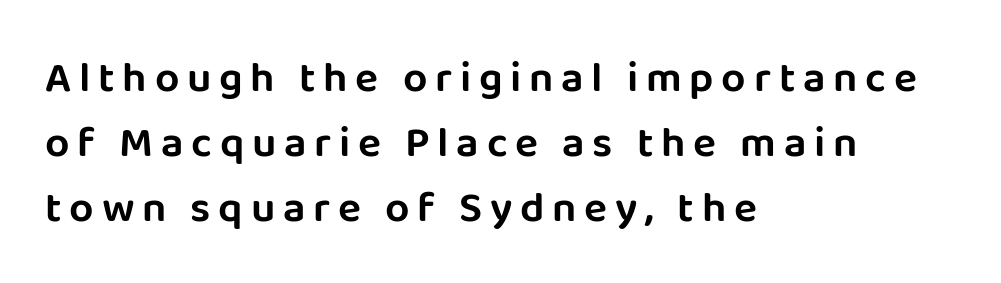
The rows are spaced the way most documents space them. Character widths vary here, with narrow letters taking less room than wide ones. Stroke terminals: plain, sans-serif. Layout note: lines flush left. Italic? Not at all — the glyphs are vertical.
